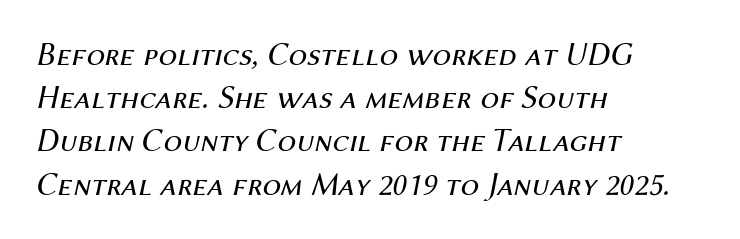
The setting favours the left margin, as ordinary paragraphs usually do. The passage shown is typed in a proportional face where columns would drift. Compared with a typical body face, this is equally light or lighter still. Bare-footed words on every line. These lines were composed using italics.
